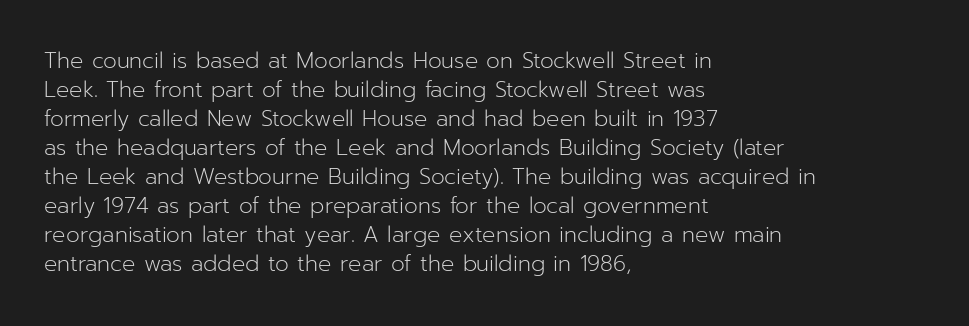
{"italic": "no", "bold": "no", "underline": "no", "align": "left", "line_spacing": "normal", "line_spacing_ratio": 1.32, "letter_spacing": "normal", "letter_spacing_em": 0.0, "glyph_px": 22}
